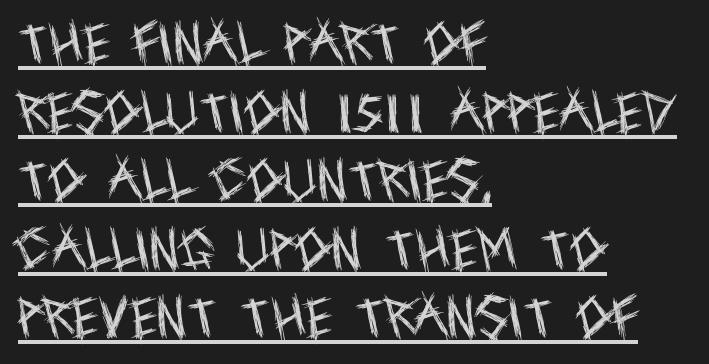
The image shows 46 px regular-weight, condensed sans-serif type, upright; set left-aligned, normal line spacing (1.49x), normal letter spacing, underlined; a large x-height.
